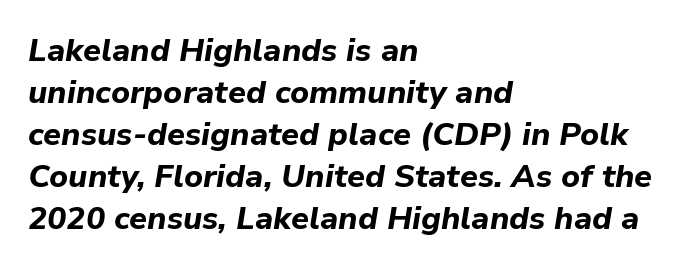
The leading is moderate, giving the passage an even texture. Between one letter and the next there's only the usual sliver of space. The gap between lines stays unmarked. Caption: multi-line text, flush left, ragged right.
